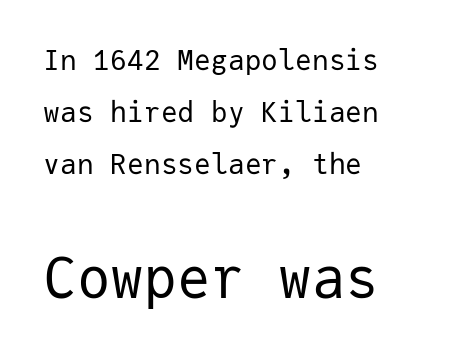
The lines in this sample share a left origin and differ only in where they stop. Plain, unruled lines of type. Spacing between characters is what you'd get straight out of the box. Stroke thickness stays within the range of a standard reading face or lighter. The rendering uses typewriter-style spacing with identical character cells. Typesetter's note — lower block bumped up in size, upper block left smaller.
